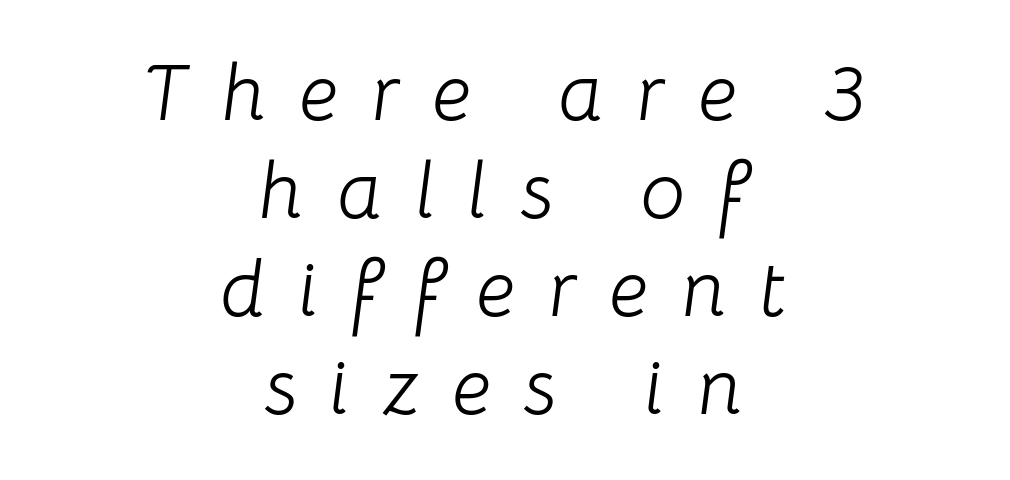
Quick note: italic. The compositor balanced each line on the midline. What stands out about the letter spacing? Its width — letters are far apart. A typesetter would call this proportional, since set widths differ per character. Type without underlining.
